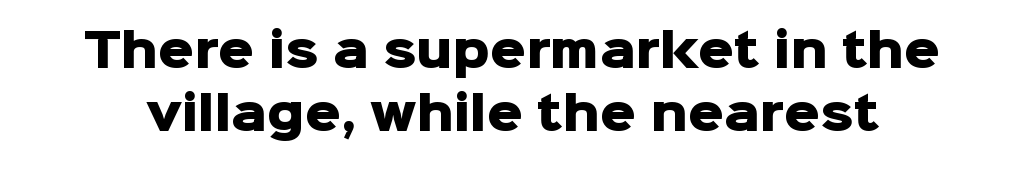
Q: Is the text bold? A: Yes.
Q: Is the text italic (slanted)? A: No, it is upright.
Q: Is the typeface a serif or a sans-serif typeface? A: Sans-serif.
Q: Is the text underlined? A: No.
Q: Is the spacing between letters normal or unusually wide? A: Normal.
Q: Is the spacing between lines tight, normal or loose? A: Normal.
Q: Width (condensed, normal, or wide)? A: Normal.
Q: Stroke contrast? A: Low.
Q: x-height? A: Medium.
Q: Monospaced? A: No.
